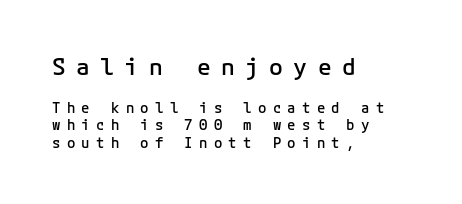
{"italic": "no", "bold": "semi", "underline": "no", "align": "left", "line_spacing_ratio": 1.24, "letter_spacing": "wide", "letter_spacing_em": 0.45, "larger_block": "first", "size_ratio": 1.64, "glyph_px": 23}
